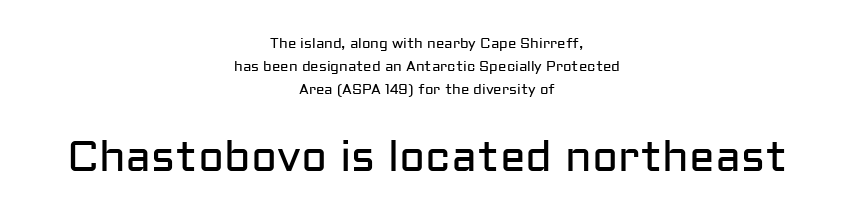
The image shows 43 px regular-weight sans-serif type, upright; set centered, normal line spacing (1.63x), normal letter spacing, not underlined; the second (bottom) block is 3.07x larger; low stroke contrast and a medium x-height.
